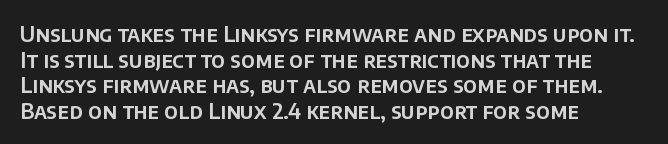
Line beginnings align vertically; line endings do not. Posture: vertical. A typesetter would call this zero additional tracking. The baseline area is clear.
